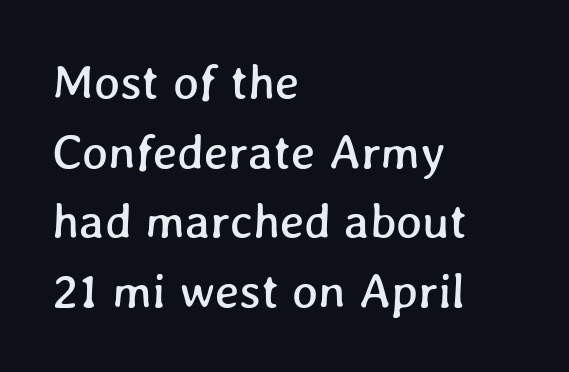
The image shows 49 px text type; set left-aligned, normal line spacing (1.42x), normal letter spacing, not underlined; low stroke contrast and a medium x-height.
